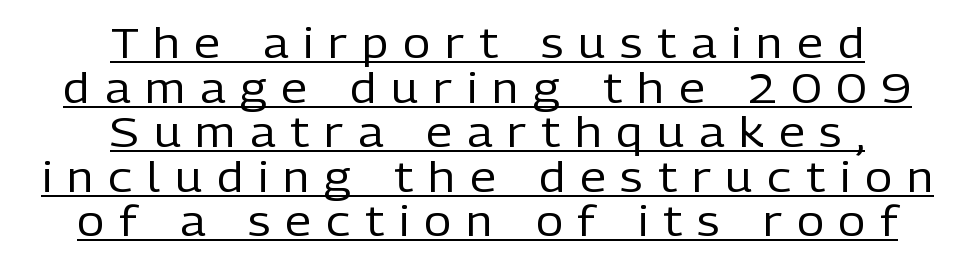
These glyphs show unthickened strokes, regular width or finer. Glyph-to-glyph distance is far greater than everyday printed text. Characters remain perfectly vertical along every line. Visually the block forms a symmetrical silhouette, jagged on both flanks. The face used here appears with an underline applied.
